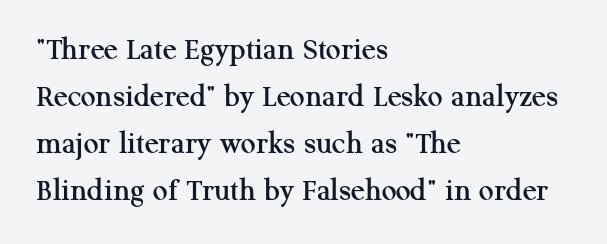
Posture: vertical. Horizontally, the lines are justified to the leading edge only. The block of text has a typical density, with ordinary space between rows. Little horizontal feet cap the strokes, marking this as serif type. Students, note that the glyphs here touch the page at normal intervals. Honestly, there is no underline to notice here at all.
